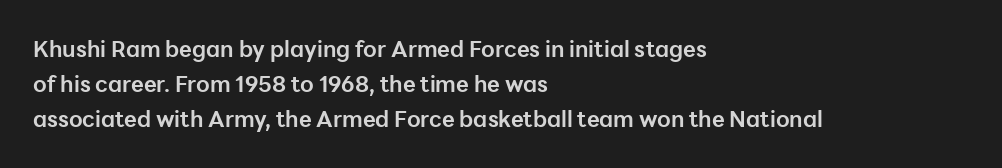
Every row of glyphs begins at an identical x-position on the left. Each word holds together tightly as a unit, with standard inter-letter gaps. What's the leading like? Ordinary, nothing unusual. Nope, not italic — everything's standing straight. The space directly below the letters is spotless.
